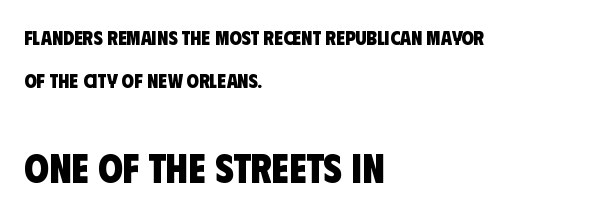
{"serif": "no", "bold": "yes", "weight": "heavy", "width": "condensed", "stroke_contrast": "low", "x_height": "large", "monospaced": "no", "underline": "no", "align": "left", "line_spacing": "loose", "line_spacing_ratio": 2.15, "letter_spacing": "normal", "letter_spacing_em": 0.0, "larger_block": "second", "size_ratio": 2.0, "glyph_px": 40}
